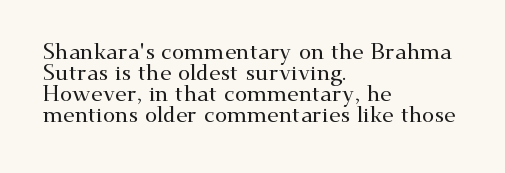
The image shows 22 px text type, upright; set left-aligned, tight line spacing (0.96x), normal letter spacing, not underlined.
